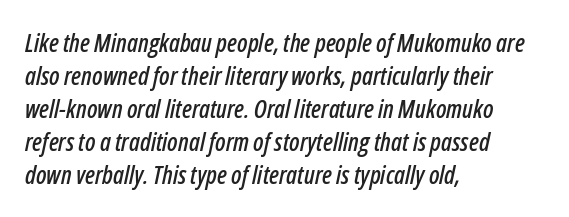
Q: Is the text italic (slanted)? A: Yes, it leans right by about 12 degrees.
Q: Is the text underlined? A: No.
Q: How is the paragraph aligned? A: Left-aligned.
Q: Is the spacing between letters normal or unusually wide? A: Normal.
Q: Is the spacing between lines tight, normal or loose? A: Normal.
